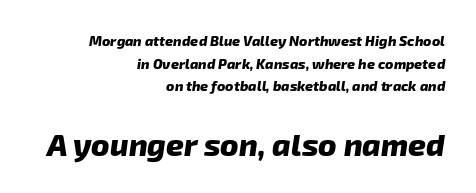
The image shows 31 px heavy sans-serif type; set right-aligned, normal line spacing (1.62x), normal letter spacing, not underlined; the second (bottom) block is 2.21x larger; low stroke contrast and a medium x-height.
